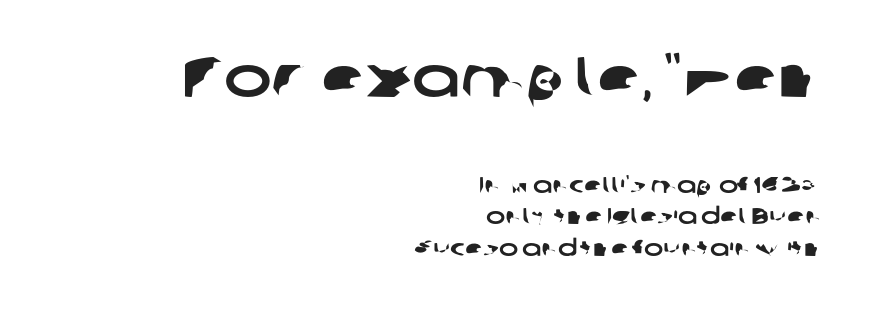
Q: Is the typeface a serif or a sans-serif typeface? A: Sans-serif.
Q: Is the text underlined? A: No.
Q: How is the paragraph aligned? A: Right-aligned.
Q: Is the spacing between letters normal or unusually wide? A: Normal.
Q: Is the spacing between lines tight, normal or loose? A: Normal.
Q: Which block of text is set in a larger size, the first (top) or the second (bottom)? A: The first (top) one.
Q: Width (condensed, normal, or wide)? A: Wide.
Q: Stroke contrast? A: Low.
Q: x-height? A: Medium.
Q: Monospaced? A: No.
